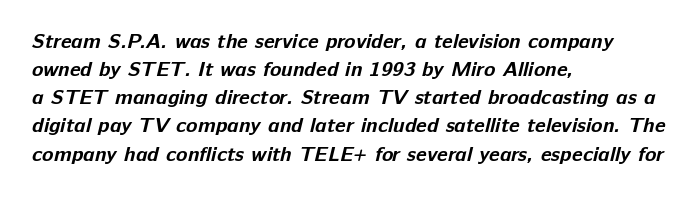
The image shows 21 px bold type; set left-aligned, normal line spacing (1.34x), normal letter spacing, not underlined.
